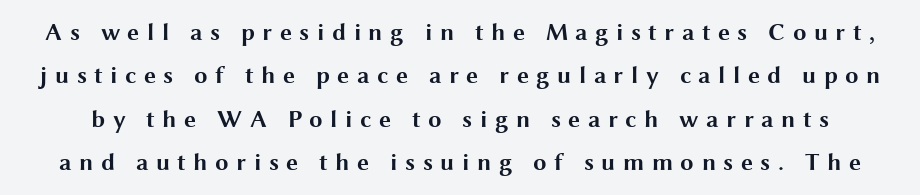
{"italic": "no", "bold": "yes", "underline": "no", "line_spacing_ratio": 1.81, "letter_spacing": "wide", "letter_spacing_em": 0.31, "glyph_px": 24}
